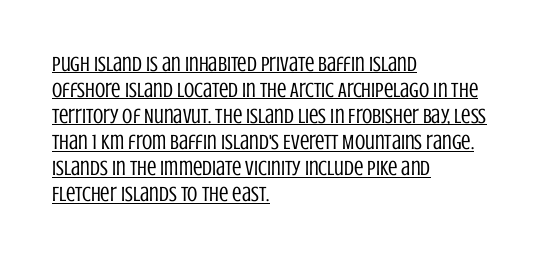
The typesetter chose a ragged-right arrangement here. The letters stand upright; this is a roman face. Beneath each row of characters lies a ruled line. Inter-character spacing is left at the font's built-in metrics. Letters have the restrained weight of plain body copy at most.
